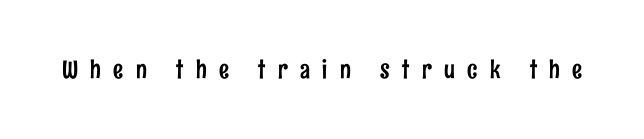
The image shows 25 px text type, upright; set unusually wide letter spacing (+0.49 em), not underlined.
